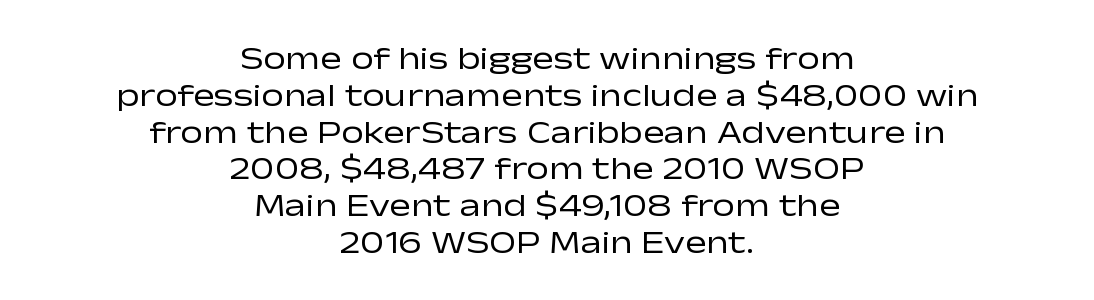
{"serif": "no", "italic": "no", "bold": "no", "weight": "regular", "width": "wide", "stroke_contrast": "low", "x_height": "medium", "monospaced": "no", "underline": "no", "align": "center", "line_spacing": "tight", "line_spacing_ratio": 1.15, "letter_spacing": "normal", "letter_spacing_em": 0.0, "glyph_px": 32}
